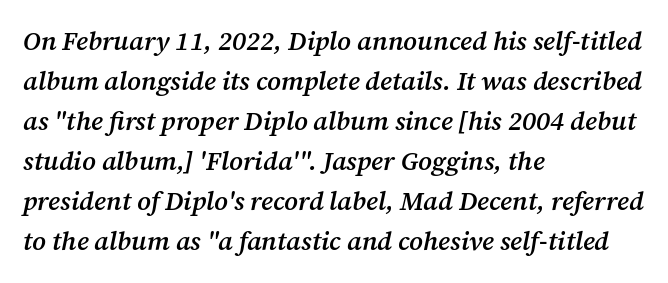
{"italic": "yes", "lean": "right", "slant_degrees": 12, "bold": "semi", "underline": "no", "align": "left", "line_spacing": "normal", "line_spacing_ratio": 1.54, "letter_spacing": "normal", "letter_spacing_em": 0.0, "glyph_px": 26}
